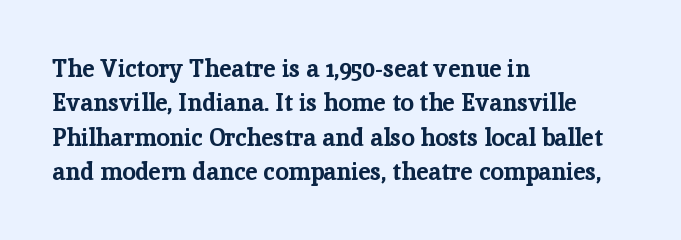
Q: Is the text bold? A: Yes.
Q: Is the text italic (slanted)? A: No, it is upright.
Q: Is the text underlined? A: No.
Q: How is the paragraph aligned? A: Left-aligned.
Q: Is the spacing between letters normal or unusually wide? A: Normal.
Q: Is the spacing between lines tight, normal or loose? A: Normal.
